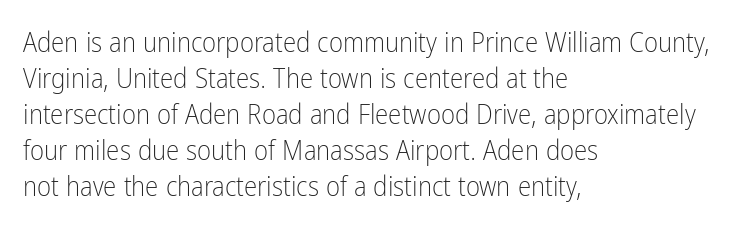
Q: Is the text bold? A: No.
Q: Is the text italic (slanted)? A: No, it is upright.
Q: Is the text underlined? A: No.
Q: How is the paragraph aligned? A: Left-aligned.
Q: Is the spacing between letters normal or unusually wide? A: Normal.
Q: Is the spacing between lines tight, normal or loose? A: Normal.
